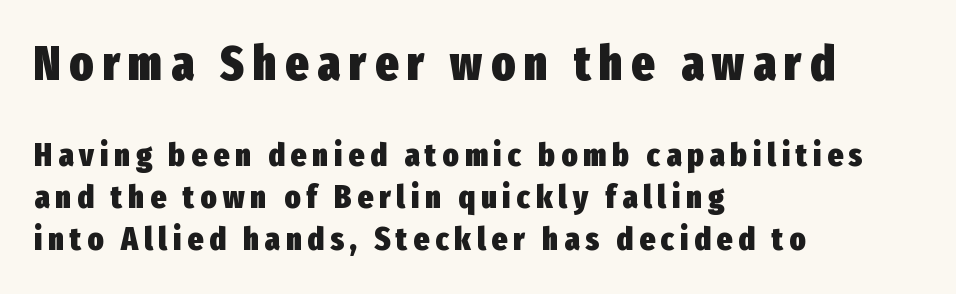
Honestly, the row spacing looks completely unremarkable. What kind of face is this? One without serifs — a sans. The text block is weighted toward the left margin, trailing off unevenly rightward. You get the large type first, then a drop to smaller type. These lines were composed using upright roman letters.
